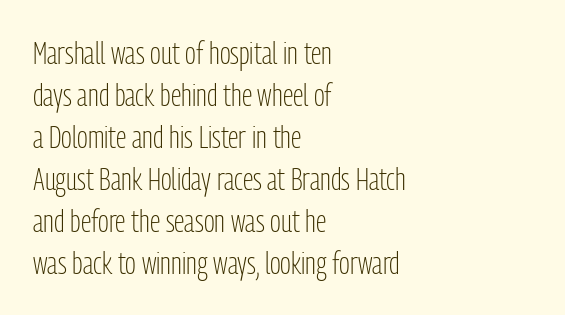
The image shows 32 px light, condensed sans-serif type, upright; set left-aligned, normal line spacing (1.31x), normal letter spacing, not underlined; low stroke contrast and a medium x-height.
